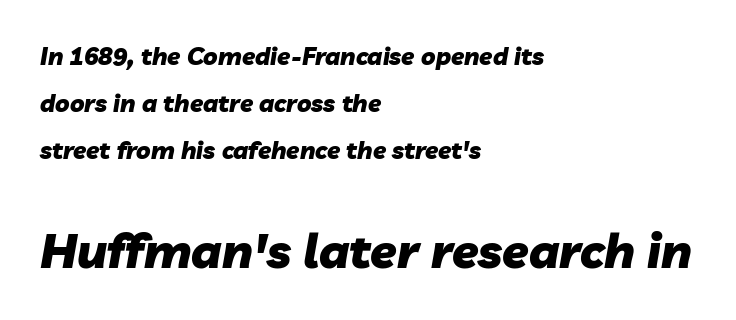
Does the leading feel generous? Absolutely, it's lavish. Observe the ordinary spacing: letters are neighbours, not strangers. The lines are quadded left. Rule under the text: the space is simply empty. Varying glyph widths throughout — classic text-font behaviour. The emphasis by scale lands on block number two, below.
